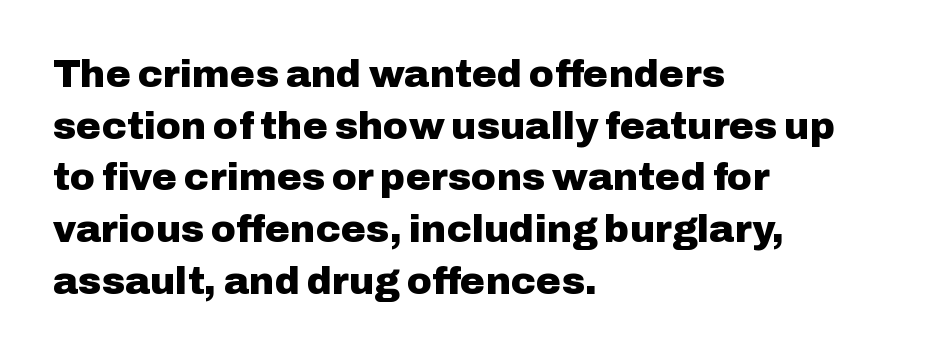
{"serif": "no", "italic": "no", "bold": "yes", "weight": "heavy", "width": "normal", "stroke_contrast": "low", "x_height": "medium", "monospaced": "no", "underline": "no", "align": "left", "line_spacing": "normal", "line_spacing_ratio": 1.36, "letter_spacing": "normal", "letter_spacing_em": 0.0, "glyph_px": 38}
